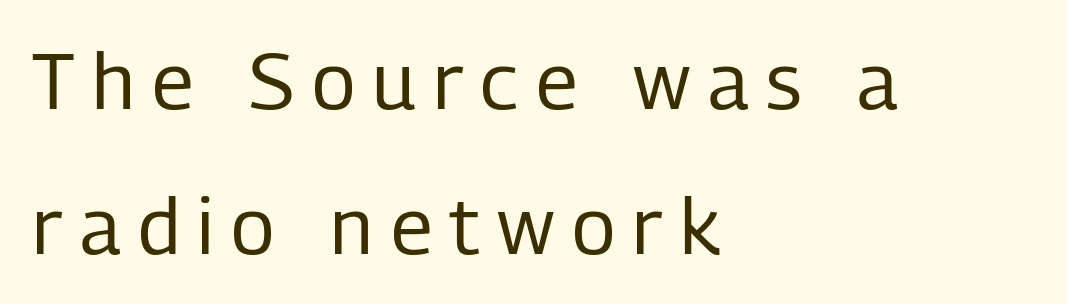
The image shows 79 px regular-weight, condensed sans-serif type, upright; set left-aligned, line spacing 1.83x, unusually wide letter spacing (+0.22 em), not underlined; low stroke contrast and a medium x-height.
